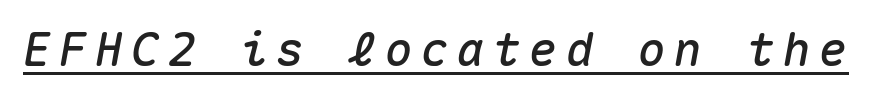
The rendering uses typewriter-style spacing with identical character cells. Rendered with sloped, italic letterforms. Each line of the rendering has a horizontal stroke beneath the glyphs.
